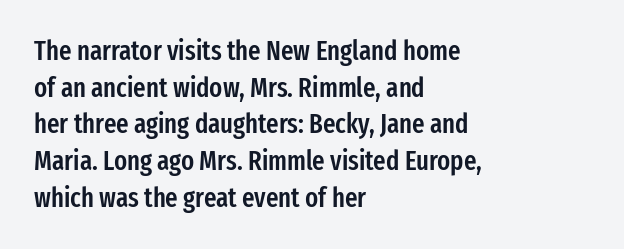
Successive baselines arrive at the customary interval. Nothing unusual about the tracking: characters are spaced as the font intends. Clear beneath every line of the passage. The lettering stays uniformly vertical, giving the passage a roman look. A somewhat darkened texture: the type is semibold rather than bold. Left-aligned paragraph, ragged on the right.
